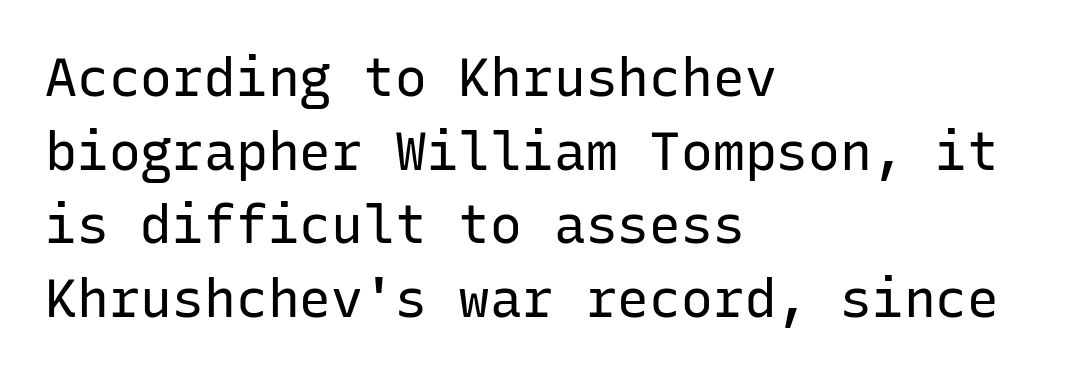
Notice how descenders clear the ascenders below comfortably — that's standard leading. Words appear dense and cohesive because spacing is normal. The font family rendered here belongs to the sans-serif group. These lines stack with their left ends in a neat column. Fixed-width glyphs throughout — classic coding-font behaviour. Check under the words: just untouched page.
